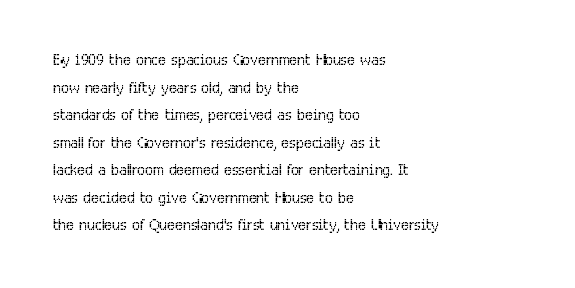
{"italic": "no", "bold": "no", "underline": "no", "align": "left", "line_spacing": "normal", "line_spacing_ratio": 1.31, "letter_spacing": "normal", "letter_spacing_em": 0.0, "glyph_px": 21}
